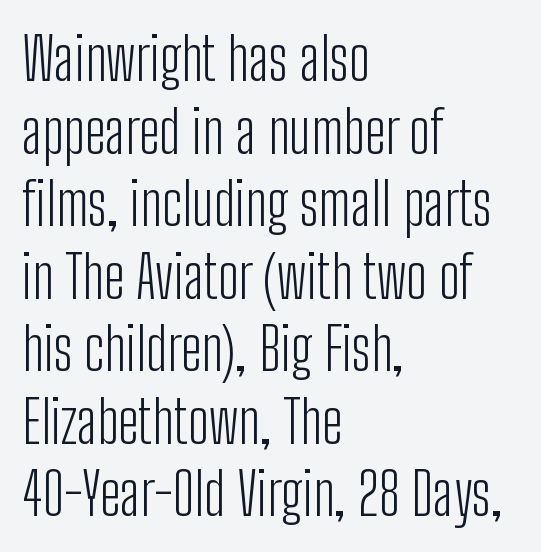
Beneath every word, the page is bare. The typeface has the unassuming heft of standard copy or less. Spacing between characters is what you'd get straight out of the box. Varying glyph widths throughout — classic text-font behaviour.
